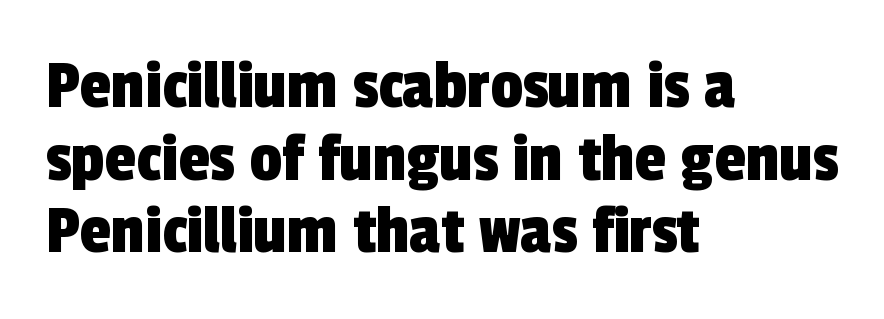
The image shows 72 px condensed sans-serif type; set left-aligned, tight line spacing (1.01x), normal letter spacing, not underlined; a medium x-height.
